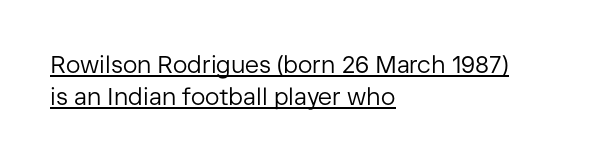
Q: Is the text bold? A: No.
Q: Is the text italic (slanted)? A: No, it is upright.
Q: Is the text underlined? A: Yes.
Q: How is the paragraph aligned? A: Left-aligned.
Q: Is the spacing between letters normal or unusually wide? A: Normal.
Q: Is the spacing between lines tight, normal or loose? A: Normal.
